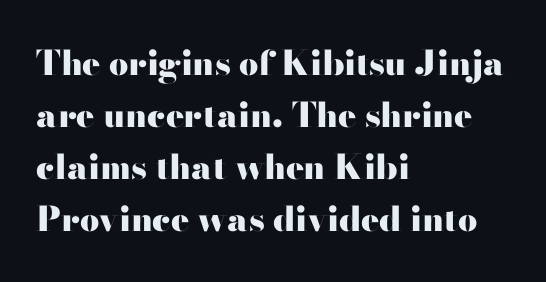
{"serif": "no", "italic": "no", "bold": "yes", "weight": "heavy", "width": "wide", "stroke_contrast": "high", "x_height": "small", "monospaced": "no", "underline": "no", "align": "left", "line_spacing": "normal", "line_spacing_ratio": 1.53, "letter_spacing": "normal", "letter_spacing_em": 0.0, "glyph_px": 34}
